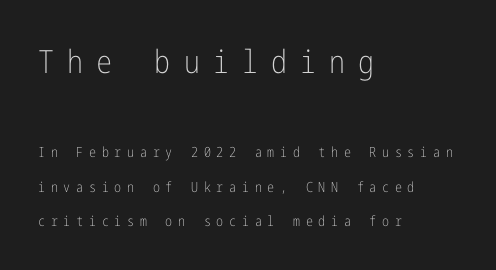
The image shows 32 px light, condensed sans-serif type, upright; set left-aligned, loose line spacing (2.46x), unusually wide letter spacing (+0.41 em), not underlined; the first (top) block is 2.29x larger; low stroke contrast and a medium x-height.
